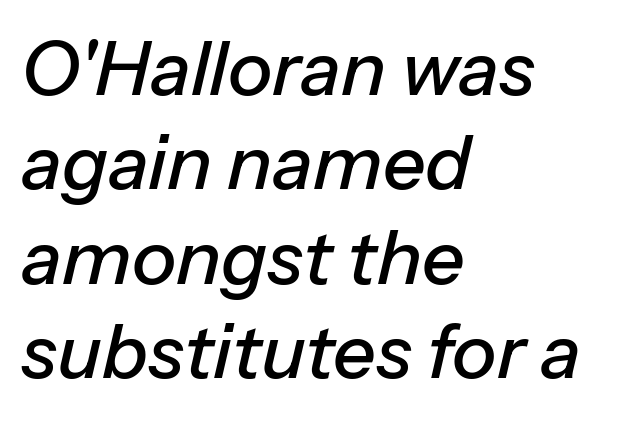
Q: Is the text italic (slanted)? A: Yes, it leans right by about 13 degrees.
Q: Is the text underlined? A: No.
Q: How is the paragraph aligned? A: Left-aligned.
Q: Is the spacing between letters normal or unusually wide? A: Normal.
Q: Is the spacing between lines tight, normal or loose? A: Normal.
Q: Width (condensed, normal, or wide)? A: Normal.
Q: Stroke contrast? A: Low.
Q: x-height? A: Medium.
Q: Monospaced? A: No.
